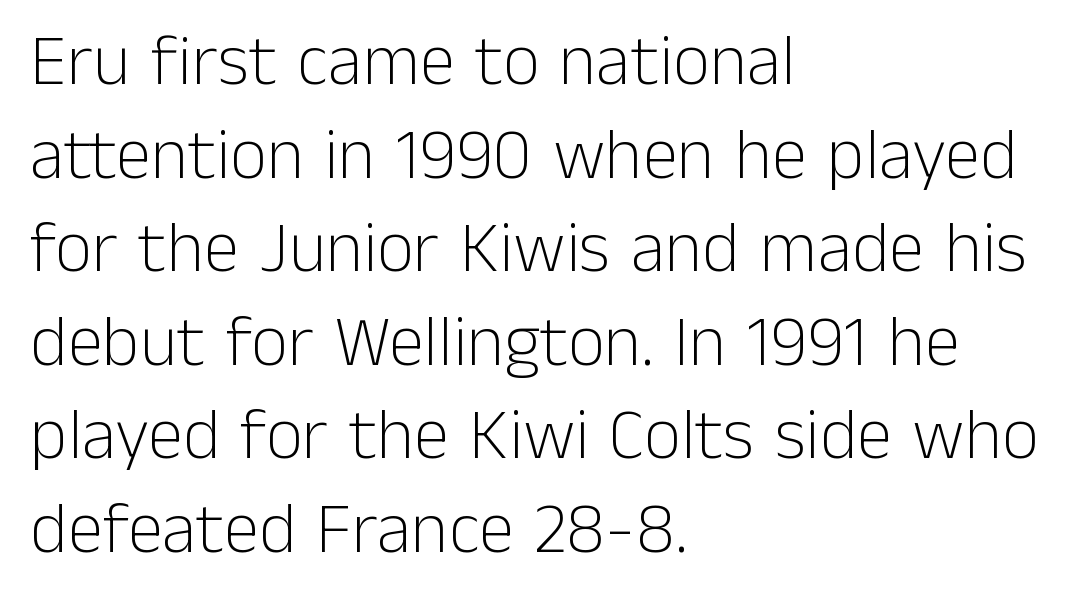
Q: Is the text bold? A: No.
Q: Is the text italic (slanted)? A: No, it is upright.
Q: Is the typeface a serif or a sans-serif typeface? A: Sans-serif.
Q: Is the text underlined? A: No.
Q: How is the paragraph aligned? A: Left-aligned.
Q: Is the spacing between letters normal or unusually wide? A: Normal.
Q: Is the spacing between lines tight, normal or loose? A: Normal.
Q: Width (condensed, normal, or wide)? A: Normal.
Q: Stroke contrast? A: Low.
Q: x-height? A: Medium.
Q: Monospaced? A: No.
